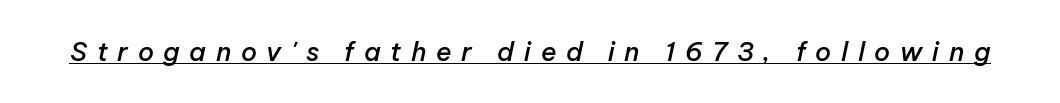
The image shows 26 px text type, italic (leaning right); set unusually wide letter spacing (+0.37 em), underlined.
